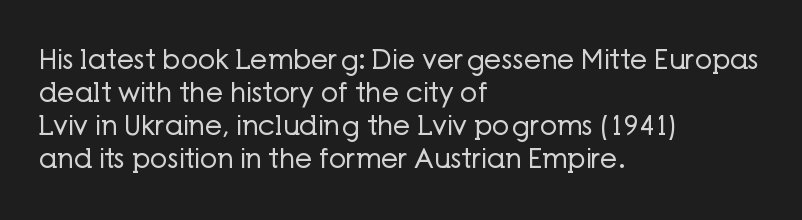
{"italic": "no", "bold": "no", "underline": "no", "align": "left", "line_spacing_ratio": 1.22, "letter_spacing": "normal", "letter_spacing_em": 0.0, "glyph_px": 27}
